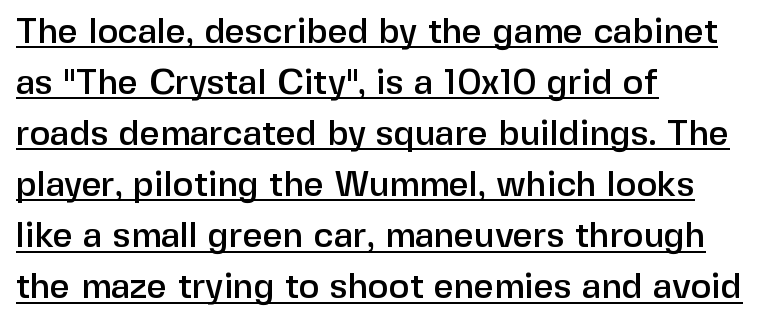
{"serif": "no", "italic": "no", "width": "normal", "stroke_contrast": "low", "x_height": "medium", "monospaced": "no", "underline": "yes", "align": "left", "line_spacing": "normal", "line_spacing_ratio": 1.46, "letter_spacing": "normal", "letter_spacing_em": 0.0, "glyph_px": 35}
